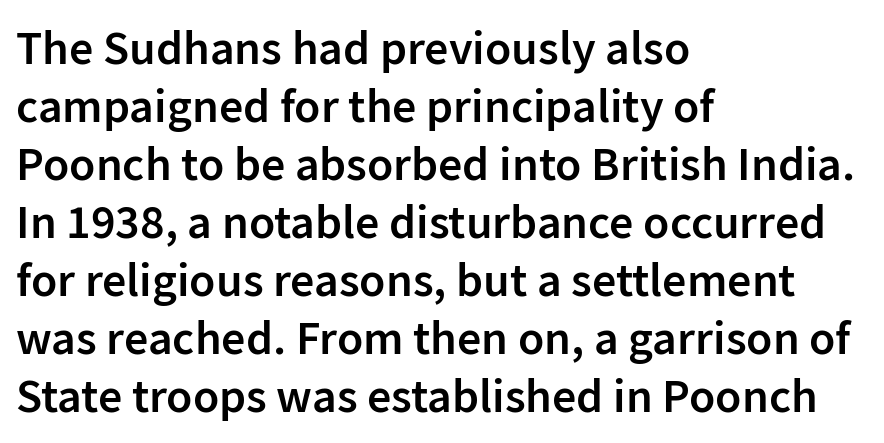
These lines are rendered in a variable-pitch font. The rendering uses a semibold face; strokes are thickened but not to full bold. Stroke terminals: plain, sans-serif. The tracking reads as untouched default to a designer's eye. Italic? Not at all — the glyphs are vertical. Where is the straight margin? On the left.
